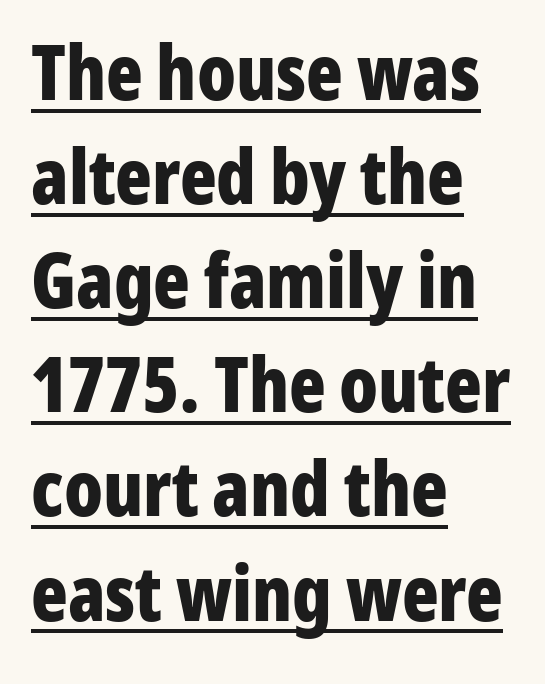
In terms of letterspacing, this is plain default setting. The passage shown is typeset with a sans-serif family. Does a line run under the words? Yes, clearly. The specimen reads as upright at a glance. The passage shown is emphatically bold. The paragraph shown leans on its left margin.
